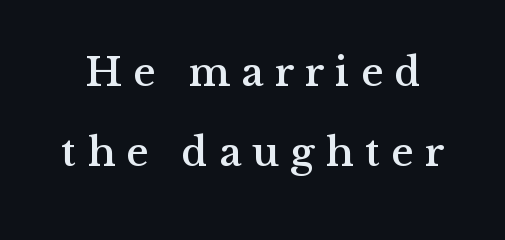
Q: Is the text italic (slanted)? A: No, it is upright.
Q: Is the typeface a serif or a sans-serif typeface? A: Serif.
Q: Is the text underlined? A: No.
Q: Is the spacing between letters normal or unusually wide? A: Unusually wide.
Q: Is the spacing between lines tight, normal or loose? A: Loose.
Q: Width (condensed, normal, or wide)? A: Normal.
Q: Stroke contrast? A: Medium.
Q: x-height? A: Medium.
Q: Monospaced? A: No.
